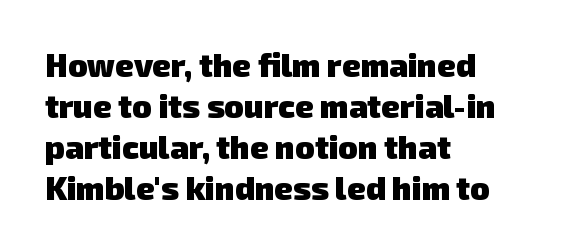
The image shows 32 px heavy sans-serif type; set left-aligned, normal line spacing (1.28x), normal letter spacing, not underlined; low stroke contrast and a medium x-height.
